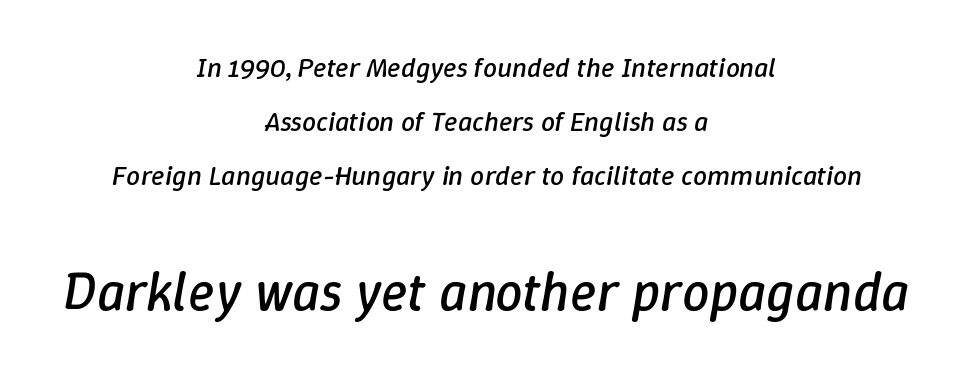
The image shows 55 px regular-weight type, italic (leaning right); set centered, loose line spacing (1.93x), normal letter spacing, not underlined; the second (bottom) block is 1.96x larger; low stroke contrast and a medium x-height.
